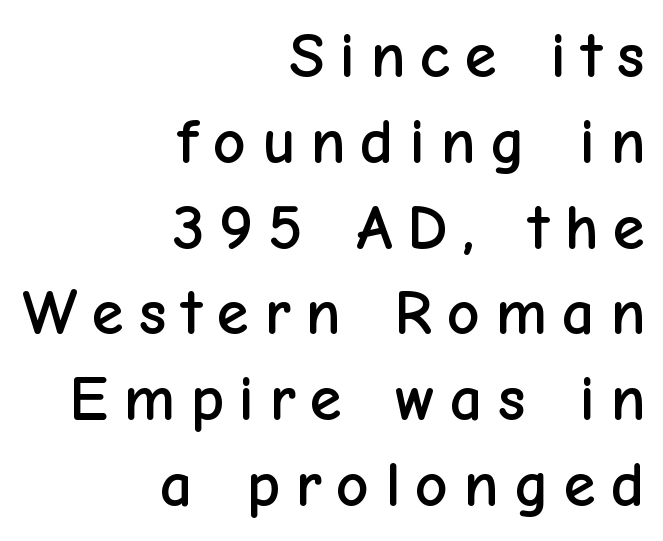
The gaps between neighbouring characters are conspicuously large. Does the lettering tilt? It doesn't — this is upright. The space beneath each line is pristine and unruled. Do the characters align in a grid? No, the font is proportional. In CSS terms this would be text-align: right.
